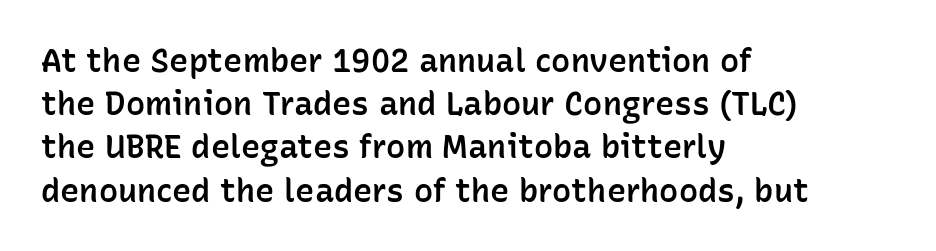
Q: Is the text bold? A: Semi-bold.
Q: Is the text italic (slanted)? A: No, it is upright.
Q: Is the typeface a serif or a sans-serif typeface? A: Sans-serif.
Q: Is the text underlined? A: No.
Q: How is the paragraph aligned? A: Left-aligned.
Q: Is the spacing between letters normal or unusually wide? A: Normal.
Q: Is the spacing between lines tight, normal or loose? A: Normal.
Q: Width (condensed, normal, or wide)? A: Normal.
Q: Stroke contrast? A: Low.
Q: x-height? A: Medium.
Q: Monospaced? A: No.
